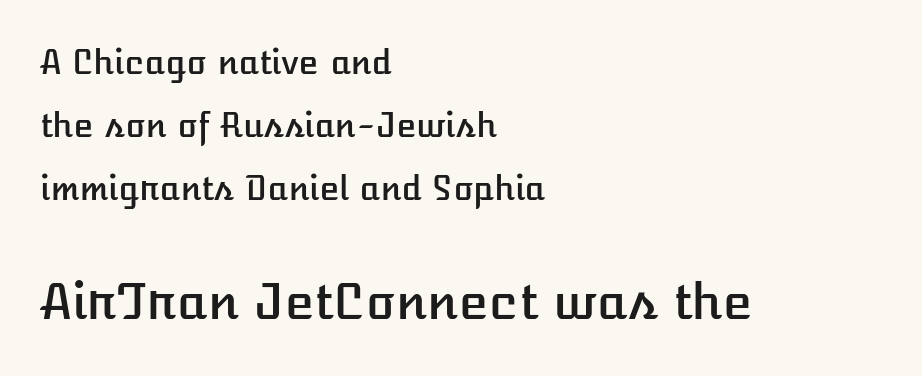
Successive baselines arrive slowly, with a big drop between each. Caption: upper text group reduced, lower text group enlarged. Compared with typical body copy, the letter spacing here is the same. Designer's note — italics off, roman on. These lines are rendered in a variable-pitch font. This sample is left-justified, so line endings fall wherever the words run out.
